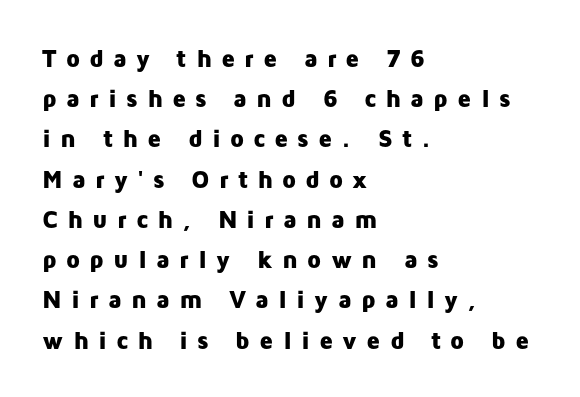
Q: Is the text bold? A: Yes.
Q: Is the text italic (slanted)? A: No, it is upright.
Q: Is the text underlined? A: No.
Q: How is the paragraph aligned? A: Left-aligned.
Q: Is the spacing between letters normal or unusually wide? A: Unusually wide.
Q: Is the spacing between lines tight, normal or loose? A: Normal.
